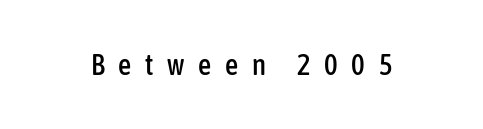
Q: Is the text italic (slanted)? A: No, it is upright.
Q: Is the typeface a serif or a sans-serif typeface? A: Sans-serif.
Q: Is the text underlined? A: No.
Q: Is the spacing between letters normal or unusually wide? A: Unusually wide.
Q: Width (condensed, normal, or wide)? A: Condensed.
Q: Stroke contrast? A: Low.
Q: x-height? A: Medium.
Q: Monospaced? A: No.
